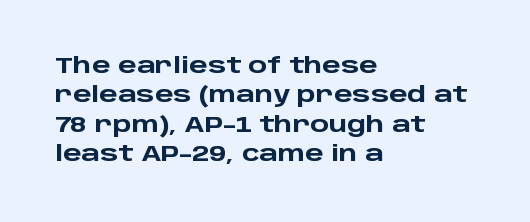
{"italic": "no", "bold": "yes", "underline": "no", "align": "left", "line_spacing": "normal", "line_spacing_ratio": 1.33, "letter_spacing": "normal", "letter_spacing_em": 0.0, "glyph_px": 22}
